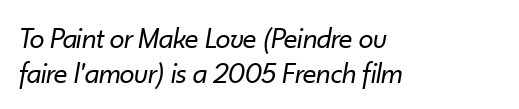
Q: Is the text bold? A: No.
Q: Is the text italic (slanted)? A: Yes, it leans right by about 10 degrees.
Q: Is the text underlined? A: No.
Q: How is the paragraph aligned? A: Left-aligned.
Q: Is the spacing between letters normal or unusually wide? A: Normal.
Q: Width (condensed, normal, or wide)? A: Normal.
Q: Stroke contrast? A: Low.
Q: x-height? A: Small.
Q: Monospaced? A: No.
